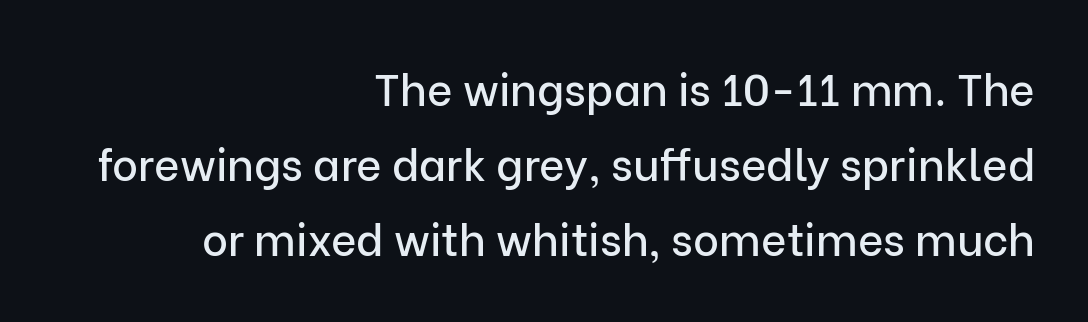
The image shows 44 px sans-serif type, upright; set right-aligned, line spacing 1.71x, normal letter spacing, not underlined; low stroke contrast and a medium x-height.
